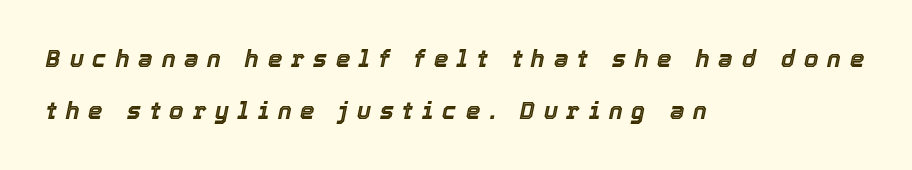
{"italic": "yes", "lean": "right", "slant_degrees": 12, "underline": "no", "align": "left", "line_spacing": "loose", "line_spacing_ratio": 2.24, "letter_spacing": "wide", "letter_spacing_em": 0.39, "glyph_px": 23}
